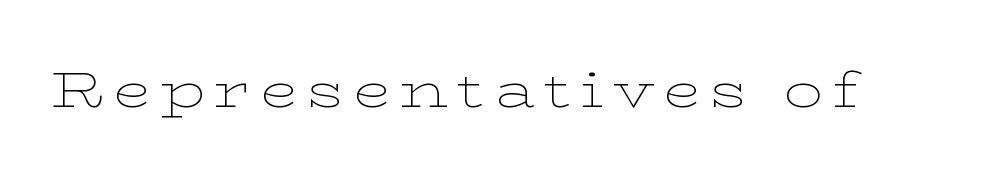
{"serif": "yes", "italic": "no", "bold": "no", "weight": "thin", "width": "wide", "stroke_contrast": "low", "x_height": "medium", "monospaced": "no", "underline": "no", "glyph_px": 49}
